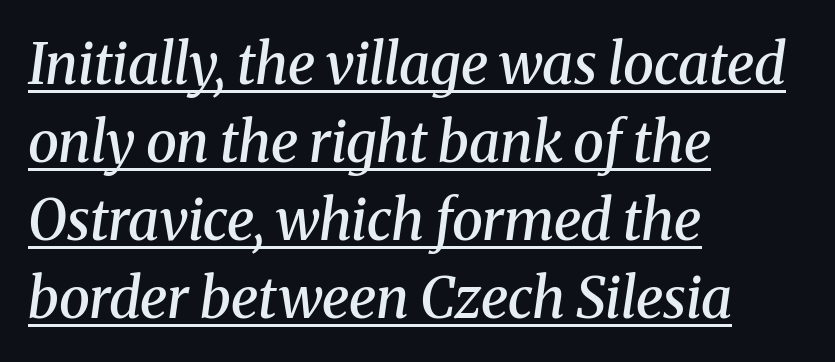
Q: Is the text bold? A: Semi-bold.
Q: Is the text italic (slanted)? A: Yes, it leans right by about 8 degrees.
Q: Is the typeface a serif or a sans-serif typeface? A: Serif.
Q: Is the text underlined? A: Yes.
Q: How is the paragraph aligned? A: Left-aligned.
Q: Is the spacing between letters normal or unusually wide? A: Normal.
Q: Is the spacing between lines tight, normal or loose? A: Normal.
Q: Width (condensed, normal, or wide)? A: Normal.
Q: Stroke contrast? A: Medium.
Q: x-height? A: Medium.
Q: Monospaced? A: No.
